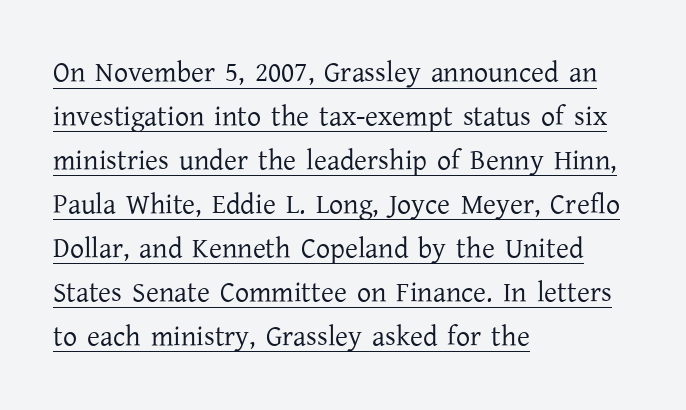
Nobody touched the tracking dial on this one. A typographer would call this underscored text. The rendering uses natural spacing where letterforms have individual widths. Old-style or modern, the face here clearly has serifs. Which margin do the lines hug? The left one — the right edge is uneven. The font is comparable to plain body text, perhaps lighter.
